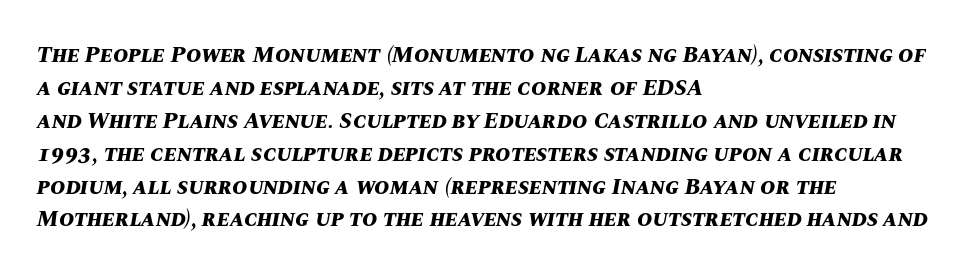
The image shows 23 px bold type, italic (leaning right); set left-aligned, normal line spacing (1.43x), normal letter spacing, not underlined.
